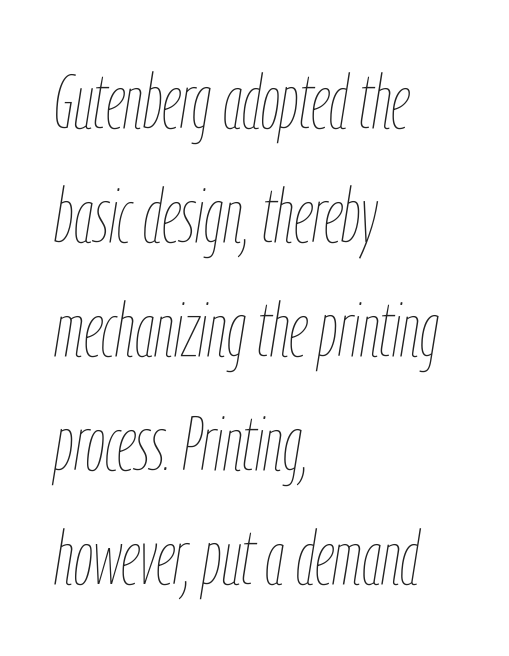
No word sits above an underline. Does the leading feel generous? No, just average. Typeset ragged right — the left edge is the straight one. On a weight scale, this lands at 450 or below. The typography opts for an oblique posture over an upright one. A typesetter would call this proportional, since set widths differ per character.
